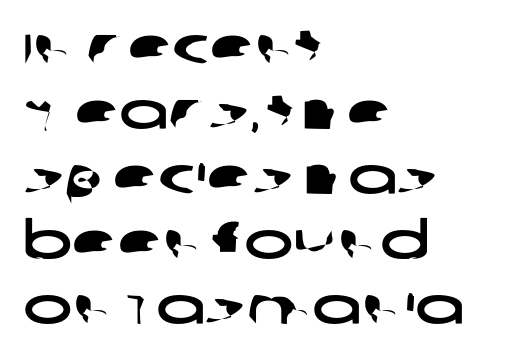
Q: Is the typeface a serif or a sans-serif typeface? A: Sans-serif.
Q: Is the text underlined? A: No.
Q: How is the paragraph aligned? A: Left-aligned.
Q: Is the spacing between letters normal or unusually wide? A: Normal.
Q: Is the spacing between lines tight, normal or loose? A: Normal.
Q: Width (condensed, normal, or wide)? A: Wide.
Q: Stroke contrast? A: Low.
Q: x-height? A: Large.
Q: Monospaced? A: No.
